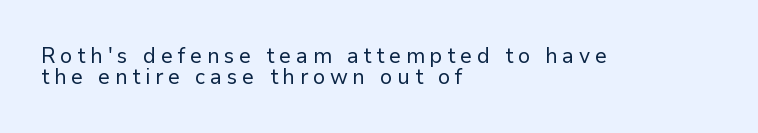
The image shows 21 px text type, upright; set left-aligned, tight line spacing (0.98x), unusually wide letter spacing (+0.23 em), not underlined.
